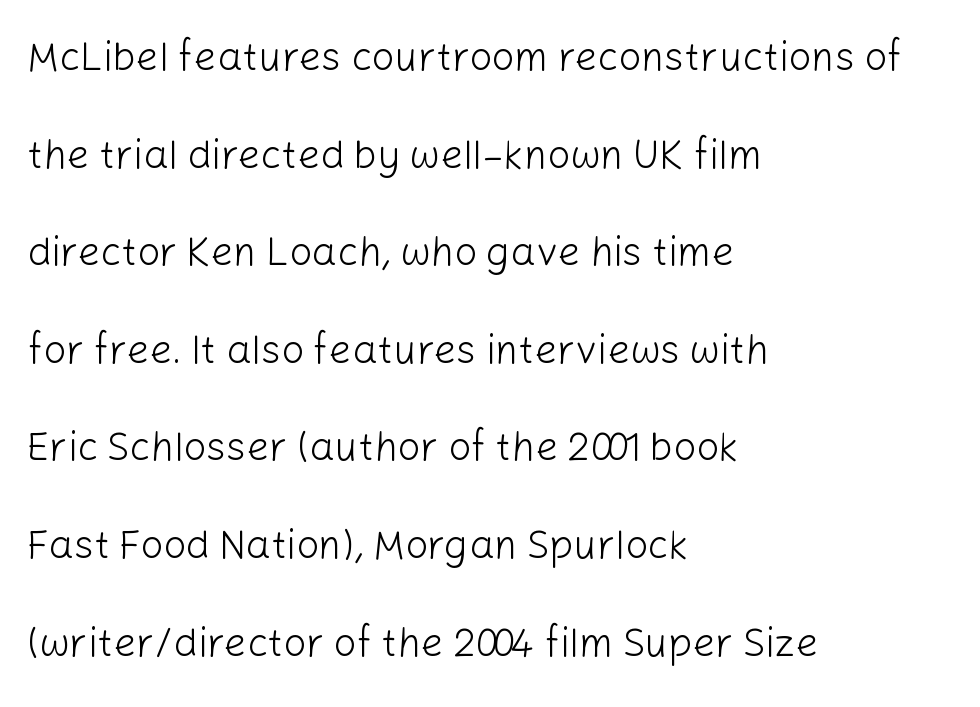
The image shows 40 px light sans-serif type, upright; set left-aligned, loose line spacing (2.44x), normal letter spacing, not underlined; low stroke contrast and a medium x-height.
